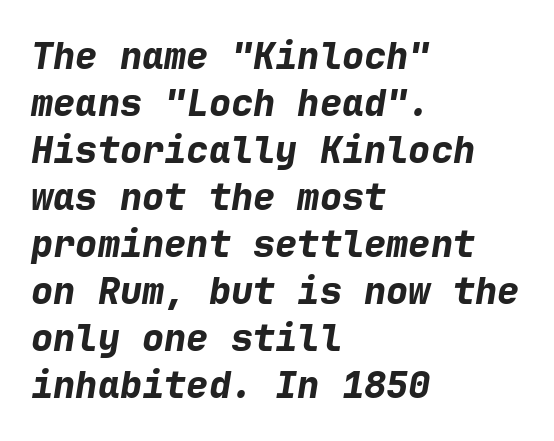
The image shows 37 px bold type, italic (leaning right), monospaced; set left-aligned, normal line spacing (1.27x), normal letter spacing, not underlined; low stroke contrast and a medium x-height.
